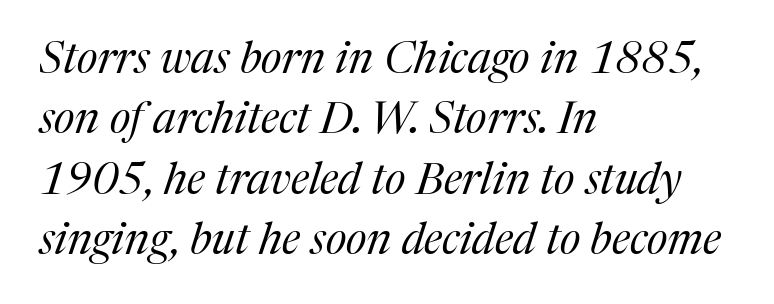
{"serif": "yes", "italic": "yes", "lean": "right", "slant_degrees": 17, "bold": "no", "weight": "regular", "width": "normal", "stroke_contrast": "medium", "x_height": "medium", "monospaced": "no", "underline": "no", "align": "left", "line_spacing": "normal", "line_spacing_ratio": 1.37, "letter_spacing": "normal", "letter_spacing_em": 0.0, "glyph_px": 44}
